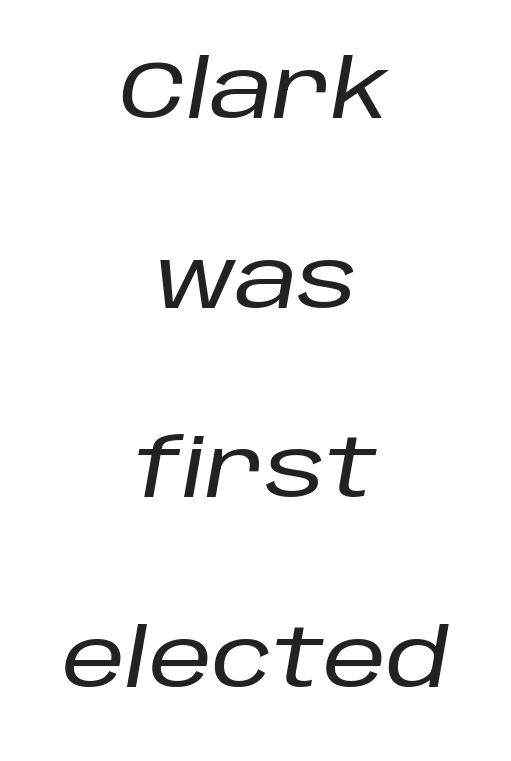
Q: Is the text italic (slanted)? A: Yes, it leans right by about 10 degrees.
Q: Is the text underlined? A: No.
Q: How is the paragraph aligned? A: Centered.
Q: Is the spacing between letters normal or unusually wide? A: Normal.
Q: Is the spacing between lines tight, normal or loose? A: Loose.
Q: Width (condensed, normal, or wide)? A: Normal.
Q: Stroke contrast? A: Low.
Q: x-height? A: Large.
Q: Monospaced? A: No.
